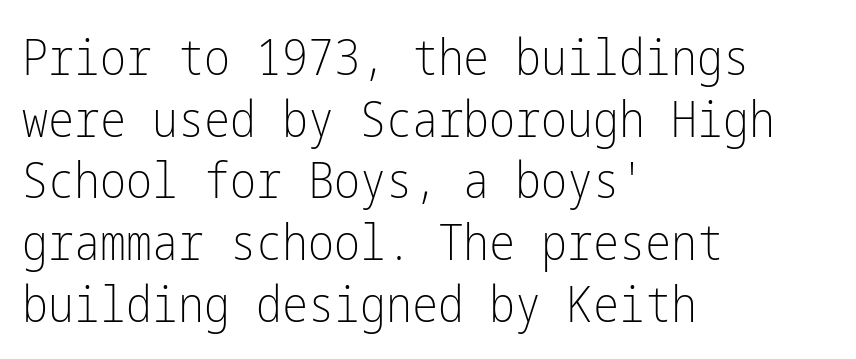
{"serif": "no", "italic": "no", "bold": "no", "weight": "light", "width": "condensed", "stroke_contrast": "low", "x_height": "medium", "underline": "no", "align": "left", "line_spacing": "normal", "line_spacing_ratio": 1.26, "letter_spacing": "normal", "letter_spacing_em": 0.0, "glyph_px": 49}
